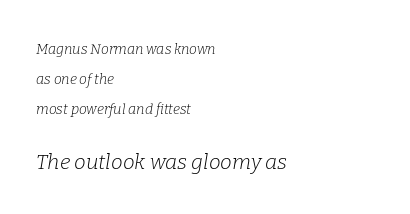
The image shows 21 px text type, italic (leaning right); set left-aligned, loose line spacing (2.13x), normal letter spacing, not underlined; the second (bottom) block is 1.5x larger.
